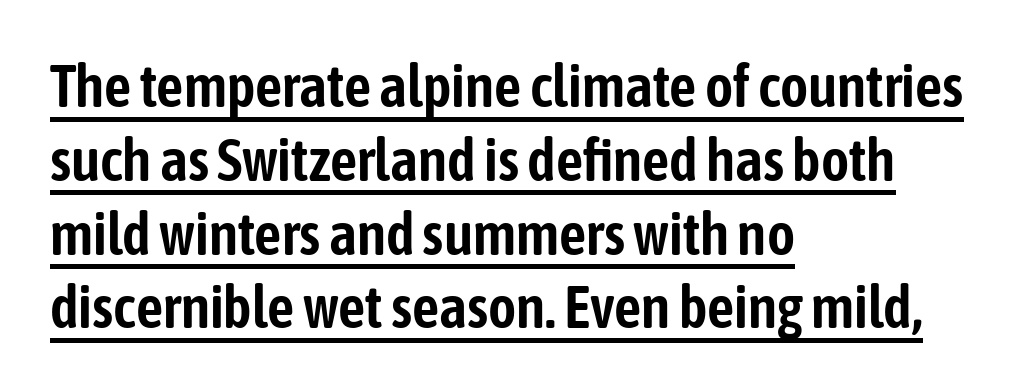
{"serif": "no", "italic": "no", "width": "condensed", "stroke_contrast": "low", "x_height": "medium", "monospaced": "no", "underline": "yes", "align": "left", "line_spacing_ratio": 1.23, "letter_spacing": "normal", "letter_spacing_em": 0.0, "glyph_px": 60}
